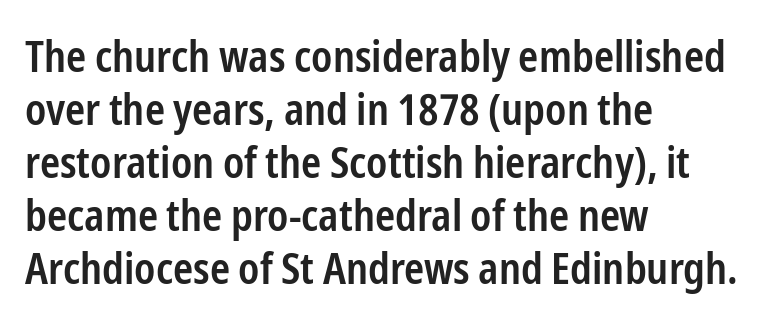
A fair bit of extra ink — the face is semibold, not bold. Inter-character spacing is left at the font's built-in metrics. The designer went with a sans here, leaving each stem footless. Style check: upright. The passage shown is not underscored anywhere.
